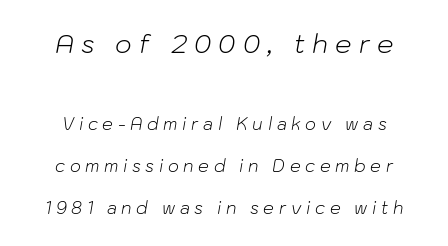
Is the lower block the larger one? No — the upper block carries the bigger type. Is the type heavy? It reads as light-to-regular instead. There's an unmistakable incline to the writing here. One glance says open: line gaps are wider than usual. Each row of text sits above clean, open space.
